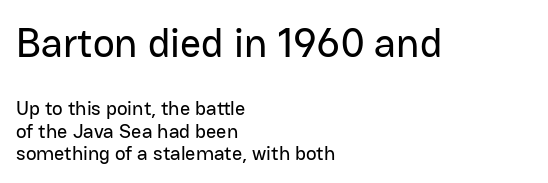
Q: Is the text italic (slanted)? A: No, it is upright.
Q: Is the typeface a serif or a sans-serif typeface? A: Sans-serif.
Q: Is the text underlined? A: No.
Q: How is the paragraph aligned? A: Left-aligned.
Q: Is the spacing between letters normal or unusually wide? A: Normal.
Q: Is the spacing between lines tight, normal or loose? A: Tight.
Q: Which block of text is set in a larger size, the first (top) or the second (bottom)? A: The first (top) one.
Q: Width (condensed, normal, or wide)? A: Normal.
Q: Stroke contrast? A: Low.
Q: x-height? A: Medium.
Q: Monospaced? A: No.
